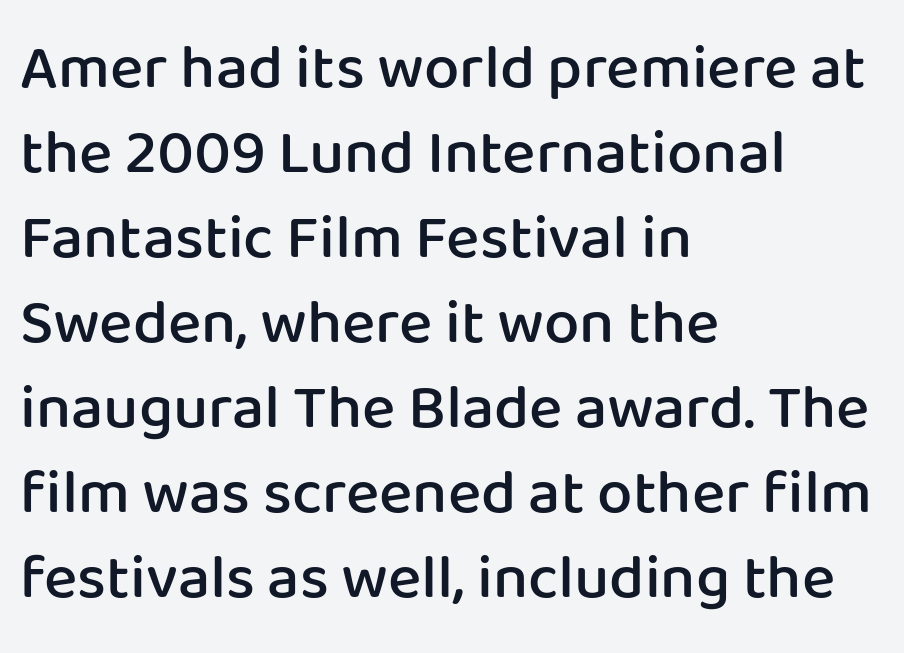
Q: Is the text bold? A: Semi-bold.
Q: Is the text italic (slanted)? A: No, it is upright.
Q: Is the typeface a serif or a sans-serif typeface? A: Sans-serif.
Q: Is the text underlined? A: No.
Q: How is the paragraph aligned? A: Left-aligned.
Q: Is the spacing between letters normal or unusually wide? A: Normal.
Q: Is the spacing between lines tight, normal or loose? A: Normal.
Q: Width (condensed, normal, or wide)? A: Normal.
Q: Stroke contrast? A: Low.
Q: x-height? A: Medium.
Q: Monospaced? A: No.
